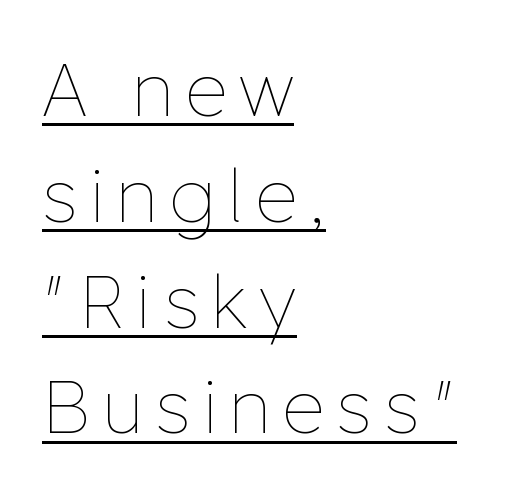
No italicization has been applied; the sample stays upright. A continuous stroke trails under the words, as in a hyperlink. The rows are spaced the way most documents space them. These glyphs show unthickened strokes, regular width or finer.
